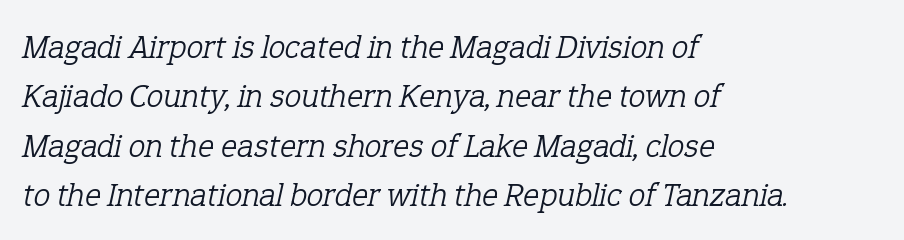
Every character sits at an angle, as italics do. Check where the strokes stop: tiny serifs finish them off. Is there much room between lines? A standard amount, neither cramped nor airy. The paragraph has a hard left edge and a soft right edge. You could not count columns in this text — the font is proportionally spaced. Heaviness? Minimal to ordinary, like unemphasized prose.
